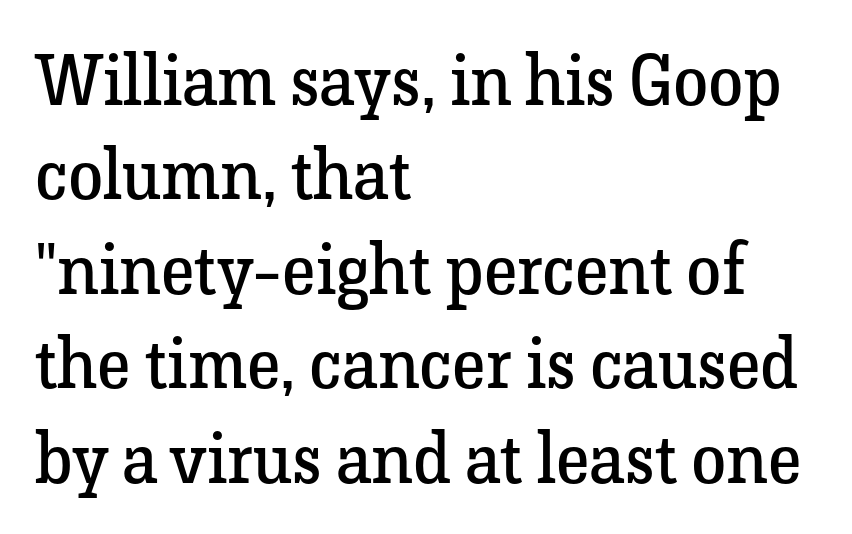
The image shows 71 px regular-weight serif type, upright; set left-aligned, normal line spacing (1.33x), normal letter spacing, not underlined; low stroke contrast and a medium x-height.
